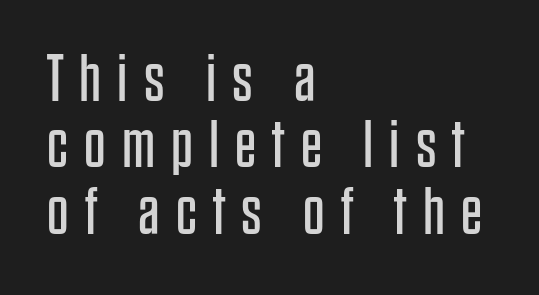
Q: Is the text bold? A: No.
Q: Is the text italic (slanted)? A: No, it is upright.
Q: Is the typeface a serif or a sans-serif typeface? A: Sans-serif.
Q: Is the text underlined? A: No.
Q: How is the paragraph aligned? A: Left-aligned.
Q: Is the spacing between letters normal or unusually wide? A: Unusually wide.
Q: Is the spacing between lines tight, normal or loose? A: Tight.
Q: Width (condensed, normal, or wide)? A: Condensed.
Q: Stroke contrast? A: Low.
Q: x-height? A: Large.
Q: Monospaced? A: No.
